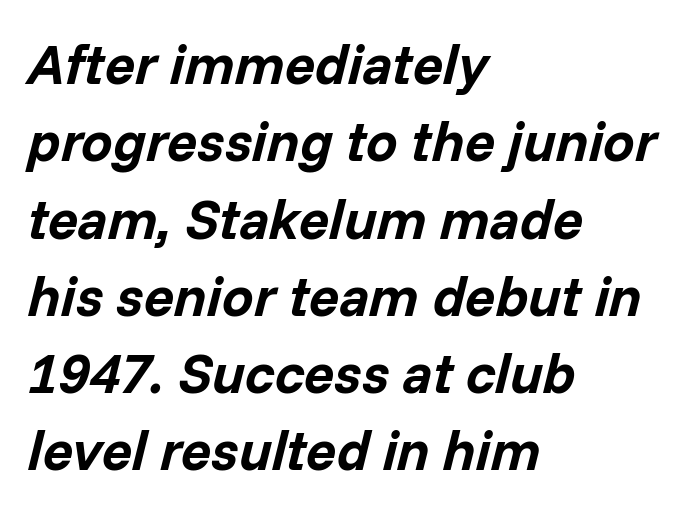
Observe the lean: these are italic letterforms. Is this a fixed-width face? No — the glyphs have proportional, varying widths. Whoever set this chose a conventional vertical rhythm. The face used here has the dense, thick strokes of a bold. Words float on clear page, feet unadorned.
